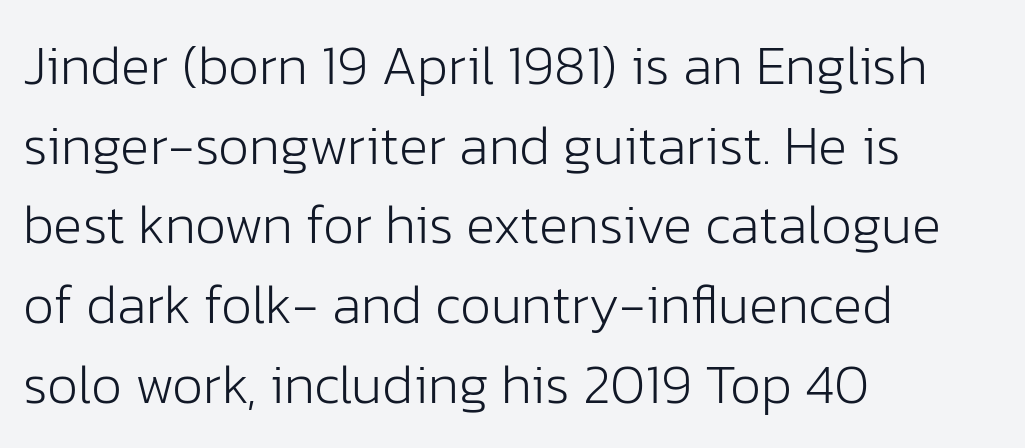
The image shows 55 px light sans-serif type, upright; set left-aligned, normal line spacing (1.45x), normal letter spacing, not underlined; low stroke contrast and a medium x-height.
